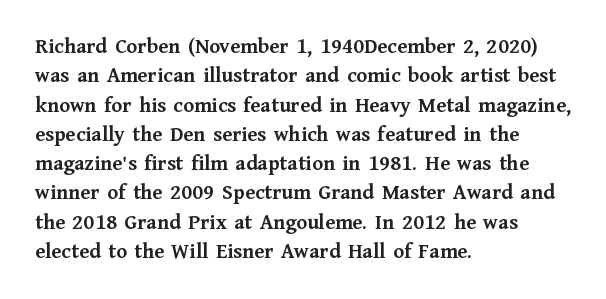
Q: Is the text bold? A: Yes.
Q: Is the text italic (slanted)? A: No, it is upright.
Q: Is the text underlined? A: No.
Q: How is the paragraph aligned? A: Left-aligned.
Q: Is the spacing between letters normal or unusually wide? A: Normal.
Q: Is the spacing between lines tight, normal or loose? A: Normal.
